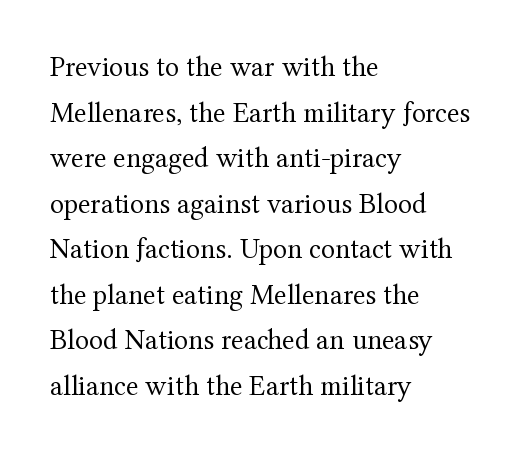
{"serif": "yes", "italic": "no", "bold": "no", "weight": "regular", "width": "normal", "stroke_contrast": "medium", "x_height": "medium", "monospaced": "no", "underline": "no", "align": "left", "line_spacing": "normal", "line_spacing_ratio": 1.57, "letter_spacing": "normal", "letter_spacing_em": 0.0, "glyph_px": 29}
